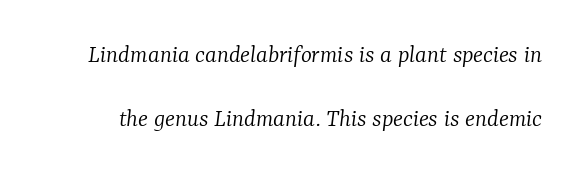
The image shows 26 px text type, italic (leaning right); set loose line spacing (2.47x), normal letter spacing, not underlined.
